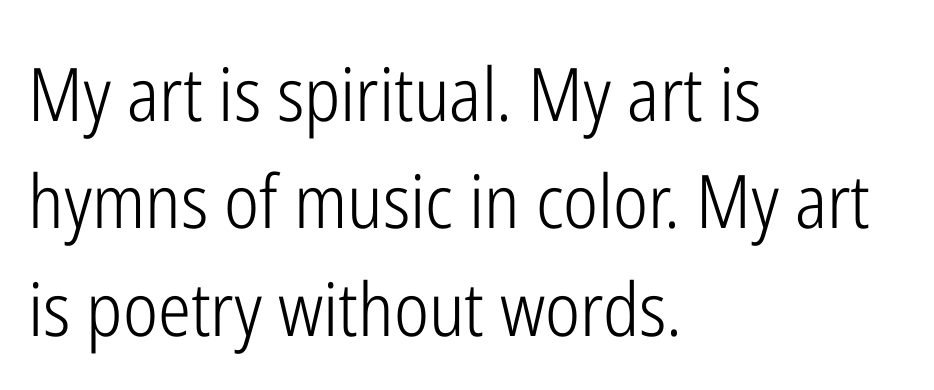
{"serif": "no", "italic": "no", "bold": "no", "weight": "light", "width": "condensed", "stroke_contrast": "low", "x_height": "medium", "monospaced": "no", "underline": "no", "align": "left", "line_spacing": "normal", "line_spacing_ratio": 1.45, "letter_spacing": "normal", "letter_spacing_em": 0.0, "glyph_px": 74}
